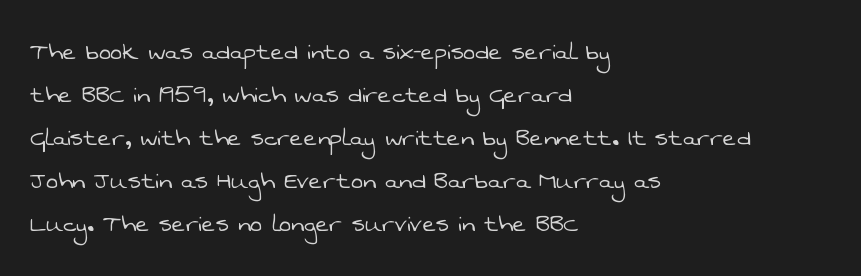
{"serif": "no", "bold": "no", "weight": "light", "width": "normal", "stroke_contrast": "low", "x_height": "medium", "monospaced": "no", "underline": "no", "align": "left", "line_spacing": "normal", "line_spacing_ratio": 1.48, "letter_spacing": "normal", "letter_spacing_em": 0.0, "glyph_px": 29}
